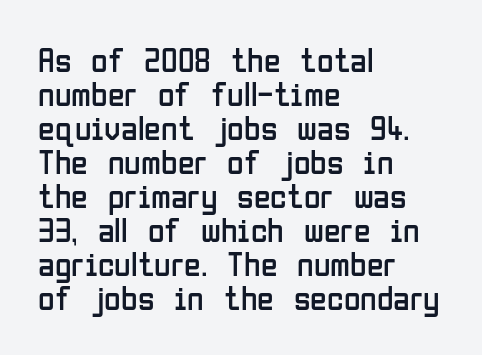
{"serif": "no", "italic": "no", "bold": "no", "weight": "regular", "width": "condensed", "stroke_contrast": "low", "x_height": "medium", "monospaced": "no", "underline": "no", "align": "left", "line_spacing": "tight", "line_spacing_ratio": 1.0, "letter_spacing": "normal", "letter_spacing_em": 0.0, "glyph_px": 34}
